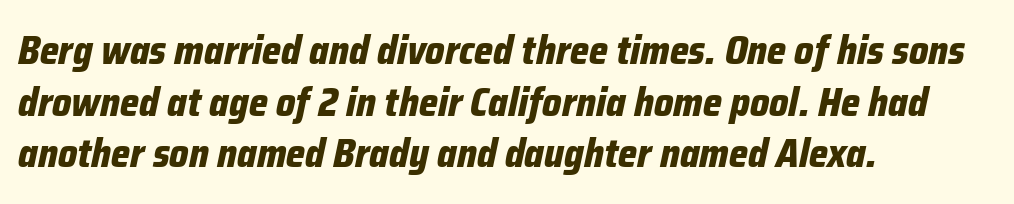
Q: Is the text bold? A: Yes.
Q: Is the text italic (slanted)? A: Yes, it leans right by about 12 degrees.
Q: Is the text underlined? A: No.
Q: How is the paragraph aligned? A: Left-aligned.
Q: Is the spacing between letters normal or unusually wide? A: Normal.
Q: Is the spacing between lines tight, normal or loose? A: Normal.
Q: Width (condensed, normal, or wide)? A: Condensed.
Q: Stroke contrast? A: Low.
Q: x-height? A: Medium.
Q: Monospaced? A: No.
